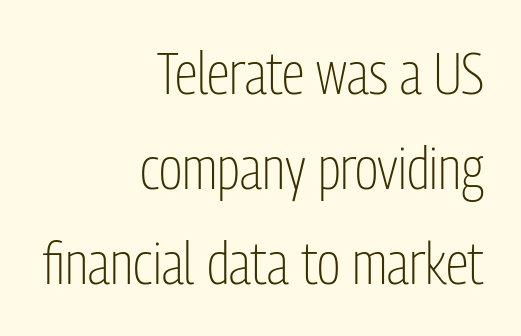
{"serif": "no", "italic": "no", "bold": "no", "weight": "light", "width": "condensed", "stroke_contrast": "low", "x_height": "medium", "monospaced": "no", "underline": "no", "align": "right", "line_spacing": "normal", "line_spacing_ratio": 1.64, "letter_spacing": "normal", "letter_spacing_em": 0.0, "glyph_px": 58}
